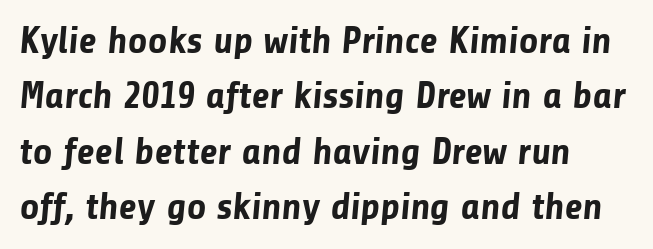
Does the weight exceed regular? Yes, all the way to bold. Is this a sans? Yes — the strokes have no serifs. The passage shown is typed in a proportional face where columns would drift. Does the leading feel generous? No, just average. Tracking value appears to be zero — textbook default spacing.
